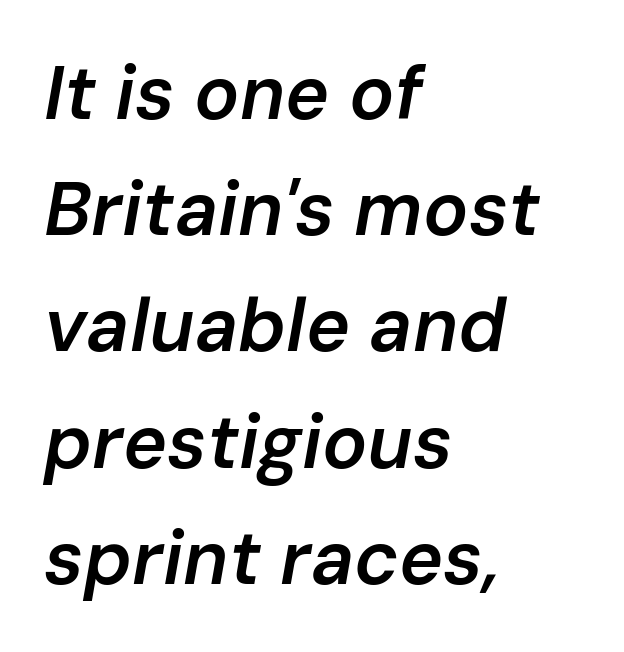
The image shows 75 px semibold type, italic (leaning right); set left-aligned, normal line spacing (1.55x), normal letter spacing, not underlined; low stroke contrast and a medium x-height.
